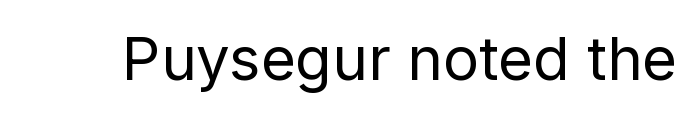
{"serif": "no", "italic": "no", "bold": "no", "weight": "regular", "width": "normal", "stroke_contrast": "low", "x_height": "medium", "monospaced": "no", "underline": "no", "letter_spacing": "normal", "letter_spacing_em": 0.0, "glyph_px": 60}
